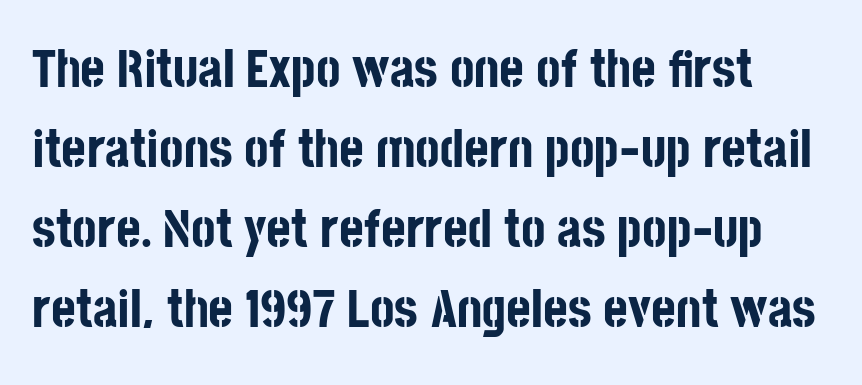
{"serif": "no", "italic": "no", "bold": "yes", "weight": "bold", "width": "condensed", "stroke_contrast": "low", "x_height": "large", "monospaced": "no", "underline": "no", "line_spacing": "normal", "line_spacing_ratio": 1.51, "letter_spacing": "normal", "letter_spacing_em": 0.0, "glyph_px": 53}
